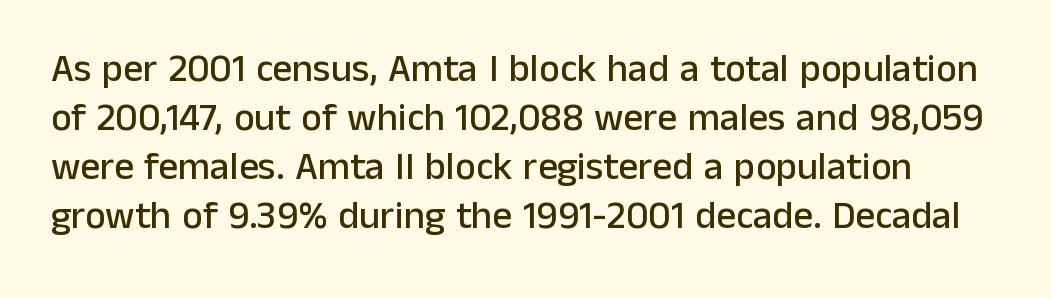
The image shows 39 px sans-serif type, upright; set normal line spacing (1.26x), normal letter spacing, not underlined; low stroke contrast and a medium x-height.
